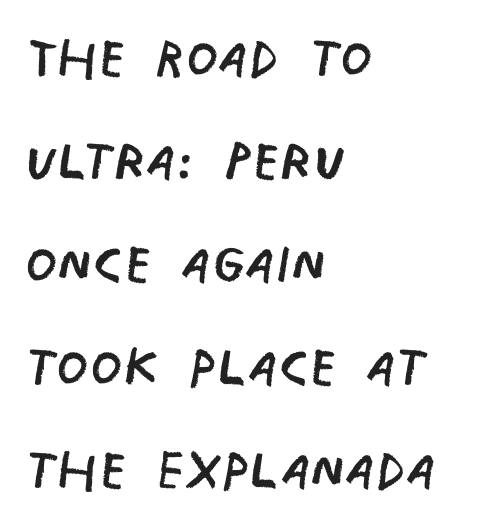
Does the copy run flush right? No — it runs flush left. The glyphs in this specimen are sans serif. Here the designer chose a conventional face with non-uniform glyph widths. Ink coverage per letter is moderate at most. Letters rest on an invisible, unmarked baseline.
